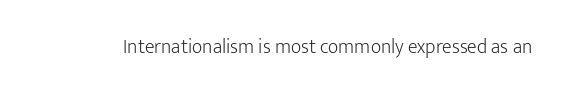
Q: Is the text bold? A: No.
Q: Is the text italic (slanted)? A: No, it is upright.
Q: Is the text underlined? A: No.
Q: Is the spacing between letters normal or unusually wide? A: Normal.
